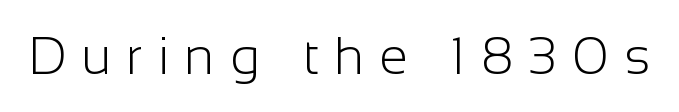
{"serif": "no", "italic": "no", "bold": "no", "weight": "light", "width": "normal", "stroke_contrast": "low", "x_height": "medium", "monospaced": "no", "underline": "no", "letter_spacing": "wide", "letter_spacing_em": 0.29, "glyph_px": 52}
